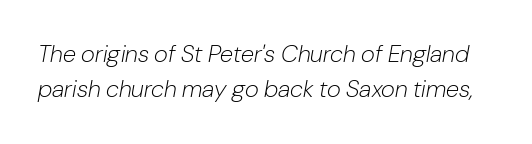
Q: Is the text bold? A: No.
Q: Is the text italic (slanted)? A: Yes, it leans right by about 10 degrees.
Q: Is the text underlined? A: No.
Q: Is the spacing between letters normal or unusually wide? A: Normal.
Q: Is the spacing between lines tight, normal or loose? A: Normal.
